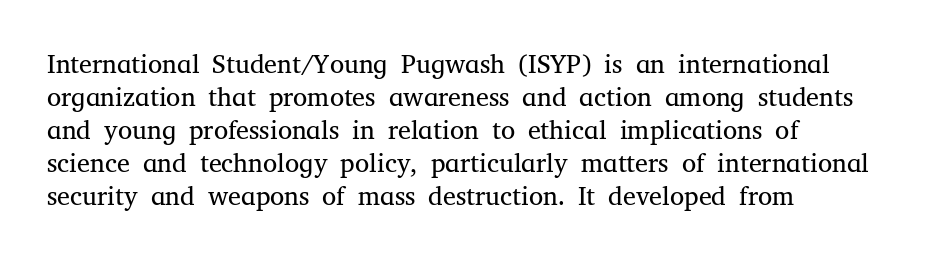
{"italic": "no", "bold": "no", "underline": "no", "align": "left", "line_spacing": "normal", "line_spacing_ratio": 1.27, "letter_spacing": "normal", "letter_spacing_em": 0.0, "glyph_px": 26}
